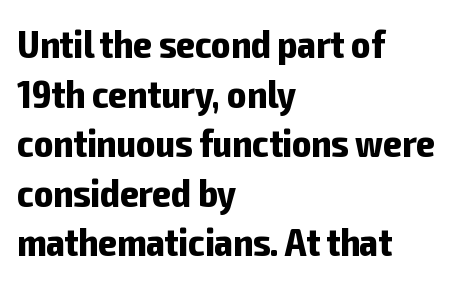
{"serif": "no", "italic": "no", "bold": "yes", "weight": "bold", "width": "condensed", "stroke_contrast": "low", "x_height": "medium", "monospaced": "no", "underline": "no", "align": "left", "line_spacing_ratio": 1.24, "letter_spacing": "normal", "letter_spacing_em": 0.0, "glyph_px": 40}
